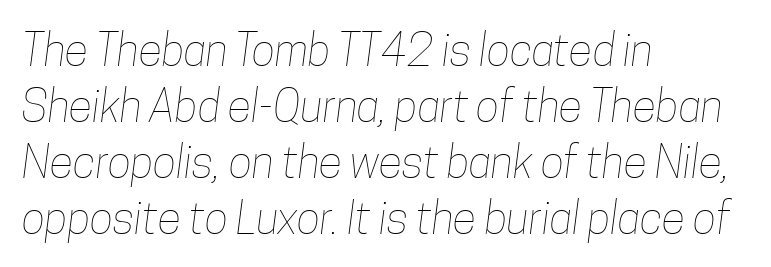
{"bold": "no", "weight": "thin", "width": "condensed", "stroke_contrast": "low", "x_height": "medium", "monospaced": "no", "underline": "no", "align": "left", "line_spacing": "normal", "line_spacing_ratio": 1.27, "letter_spacing": "normal", "letter_spacing_em": 0.0, "glyph_px": 44}
